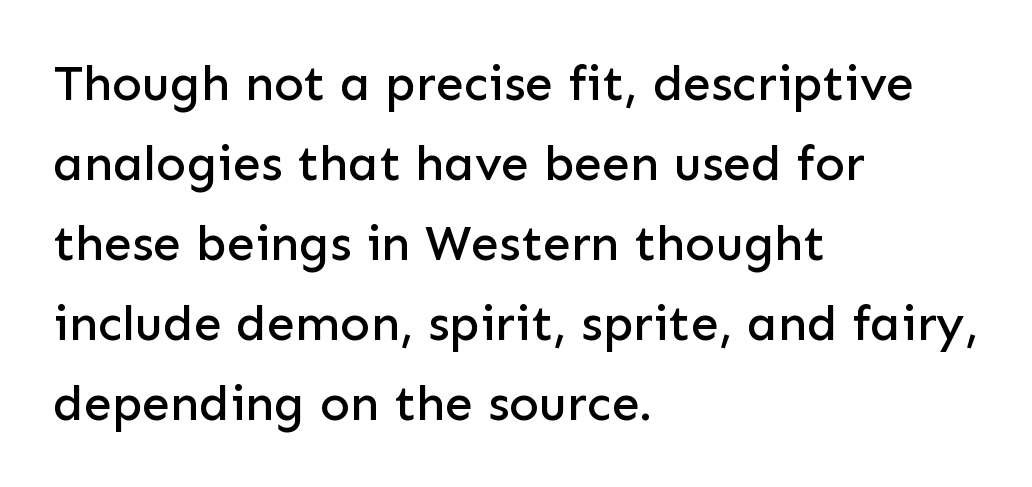
The image shows 50 px sans-serif type, upright; set left-aligned, normal line spacing (1.6x), normal letter spacing, not underlined; low stroke contrast and a medium x-height.
